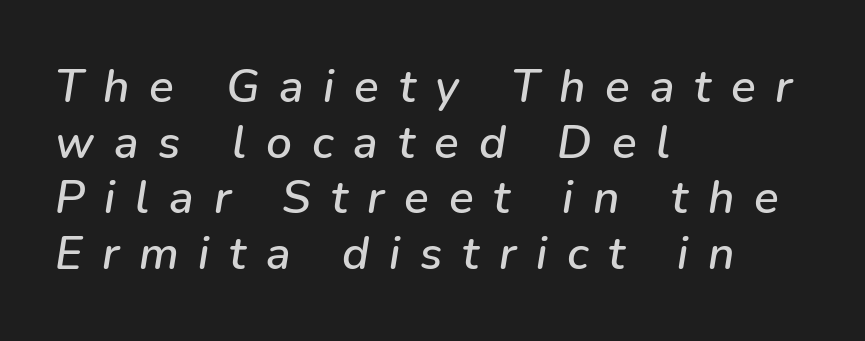
The lettering tilts uniformly, giving the passage an italic look. Loose tracking; the words dissolve into strings of separated letters. Here the designer chose a conventional face with non-uniform glyph widths. The glyphs are unaccompanied by any horizontal stroke below them.
